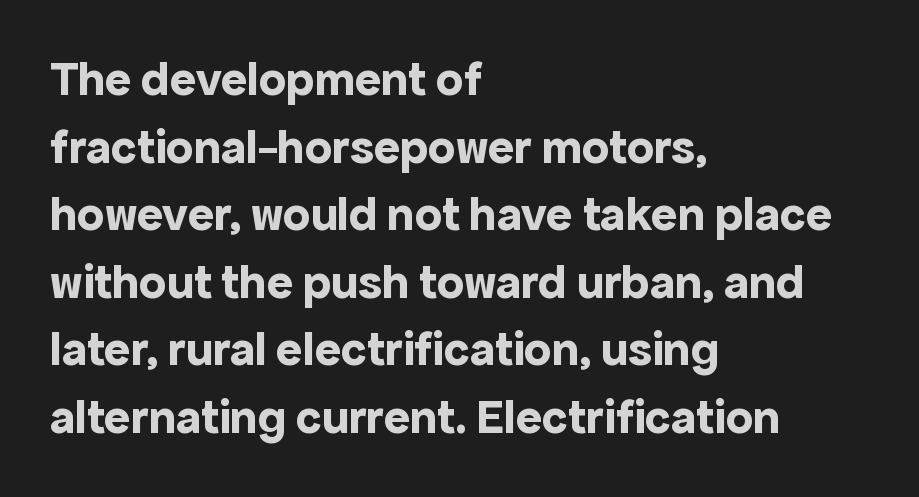
Does the weight exceed regular? Yes, all the way to bold. In CSS terms this would be text-align: left. Reading down the column, the eye jumps a familiar distance to each next line. The passage shown is typed in a proportional face where columns would drift. Rule under the text: the space is simply empty. Nobody touched the tracking dial on this one.
